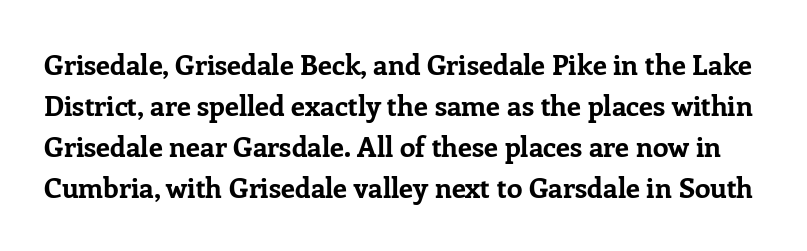
{"serif": "yes", "italic": "no", "bold": "yes", "weight": "bold", "width": "normal", "stroke_contrast": "low", "x_height": "medium", "monospaced": "no", "underline": "no", "line_spacing": "normal", "line_spacing_ratio": 1.47, "letter_spacing": "normal", "letter_spacing_em": 0.0, "glyph_px": 28}
